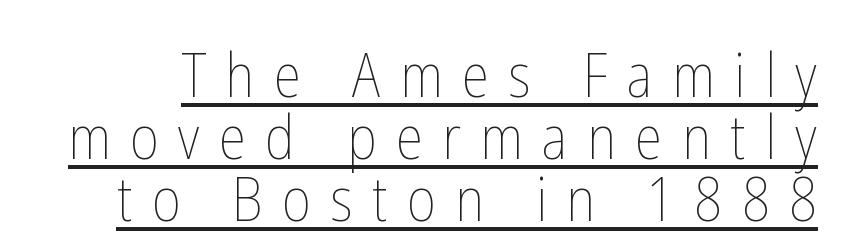
{"italic": "no", "bold": "no", "weight": "thin", "width": "condensed", "stroke_contrast": "low", "x_height": "medium", "monospaced": "no", "underline": "yes", "line_spacing": "tight", "line_spacing_ratio": 1.02, "letter_spacing": "wide", "letter_spacing_em": 0.32, "glyph_px": 61}
